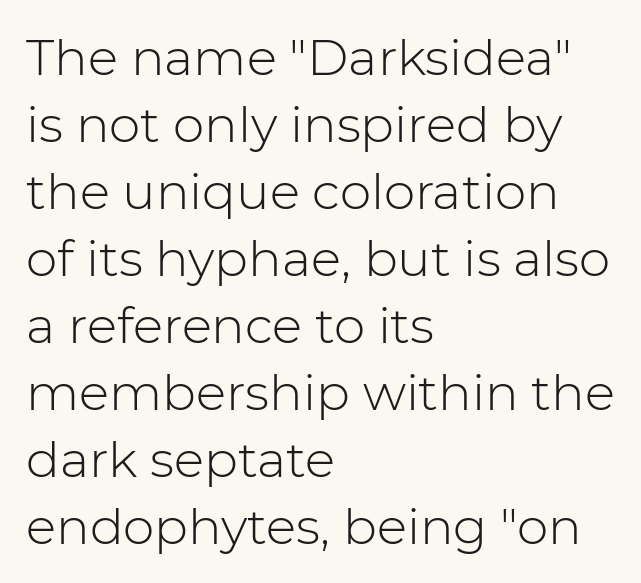
{"serif": "no", "italic": "no", "bold": "no", "weight": "light", "width": "normal", "stroke_contrast": "low", "x_height": "medium", "monospaced": "no", "underline": "no", "align": "left", "line_spacing": "normal", "line_spacing_ratio": 1.34, "letter_spacing": "normal", "letter_spacing_em": 0.0, "glyph_px": 50}
